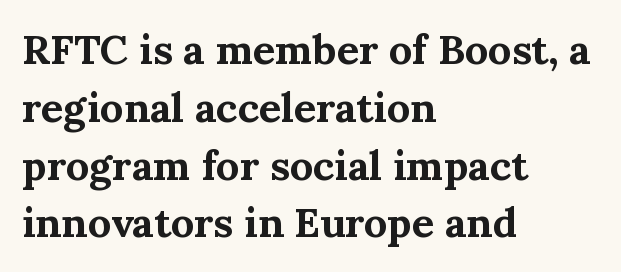
Q: Is the text bold? A: Yes.
Q: Is the text italic (slanted)? A: No, it is upright.
Q: Is the typeface a serif or a sans-serif typeface? A: Serif.
Q: Is the text underlined? A: No.
Q: How is the paragraph aligned? A: Left-aligned.
Q: Is the spacing between letters normal or unusually wide? A: Normal.
Q: Is the spacing between lines tight, normal or loose? A: Normal.
Q: Width (condensed, normal, or wide)? A: Normal.
Q: Stroke contrast? A: Medium.
Q: x-height? A: Medium.
Q: Monospaced? A: No.
